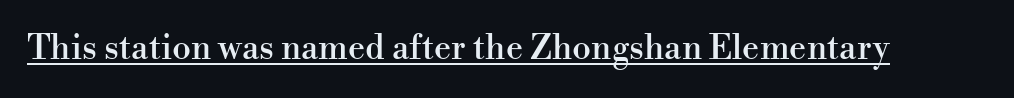
{"serif": "yes", "italic": "no", "width": "normal", "stroke_contrast": "high", "x_height": "small", "monospaced": "no", "underline": "yes", "letter_spacing": "normal", "letter_spacing_em": 0.0, "glyph_px": 34}
